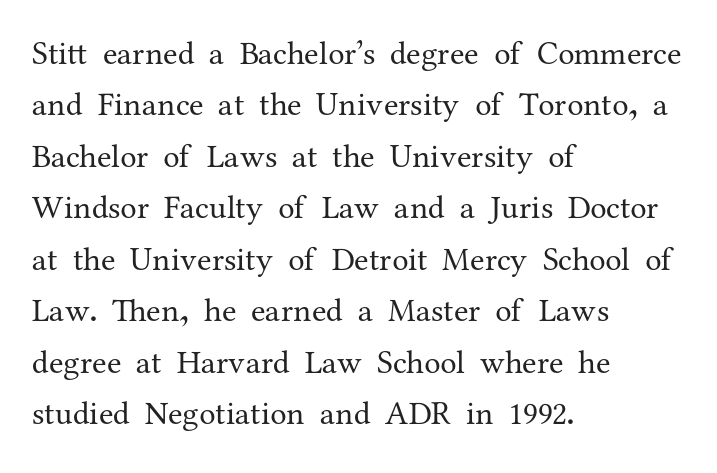
The image shows 33 px regular-weight serif type, upright; set left-aligned, normal line spacing (1.56x), normal letter spacing, not underlined; medium stroke contrast and a medium x-height.
